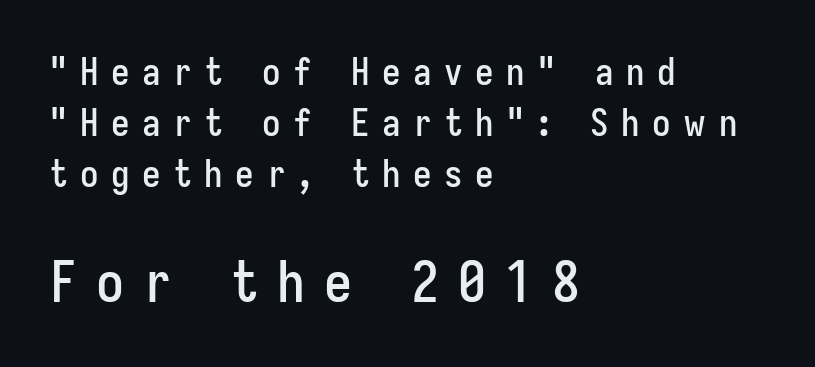
Q: Is the text italic (slanted)? A: No, it is upright.
Q: Is the typeface a serif or a sans-serif typeface? A: Sans-serif.
Q: Is the text underlined? A: No.
Q: How is the paragraph aligned? A: Left-aligned.
Q: Is the spacing between letters normal or unusually wide? A: Unusually wide.
Q: Is the spacing between lines tight, normal or loose? A: Normal.
Q: Which block of text is set in a larger size, the first (top) or the second (bottom)? A: The second (bottom) one.
Q: Width (condensed, normal, or wide)? A: Condensed.
Q: Stroke contrast? A: Low.
Q: x-height? A: Medium.
Q: Monospaced? A: No.
